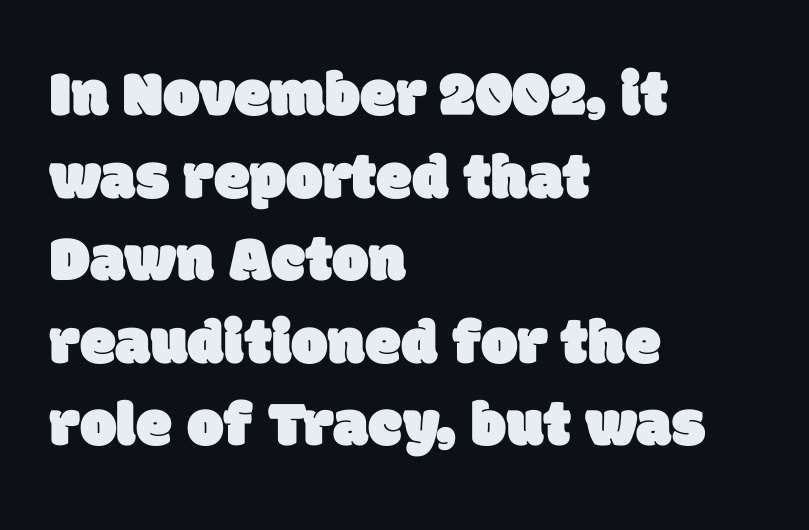
Notice how the passage keeps a crisp vertical edge on the left only. Just letters on the line, the space beneath them empty. What kind of face is this? One without serifs — a sans. What's the leading like? Ordinary, nothing unusual. These lines are rendered in a variable-pitch font.
